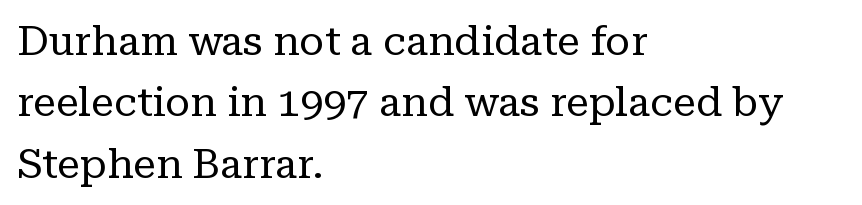
The image shows 41 px regular-weight serif type, upright; set left-aligned, normal line spacing (1.5x), normal letter spacing, not underlined; low stroke contrast and a medium x-height.
